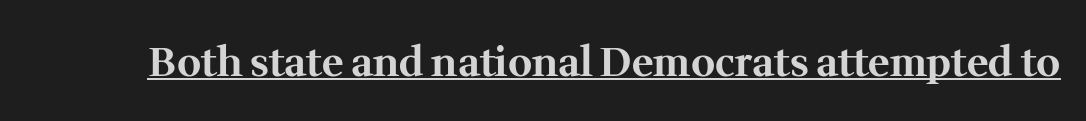
The image shows 41 px bold serif type, upright; set normal letter spacing, underlined; medium stroke contrast and a medium x-height.
